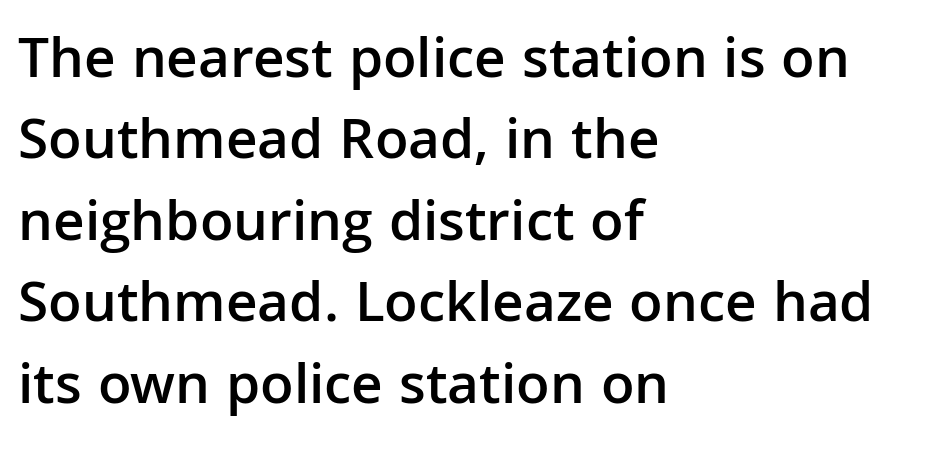
Leftover space on each line is placed entirely after the last word. The passage shown is typed in a proportional face where columns would drift. To sum up the face: it is a sans, with no serifs. Caption: standard tracking, unaltered.
